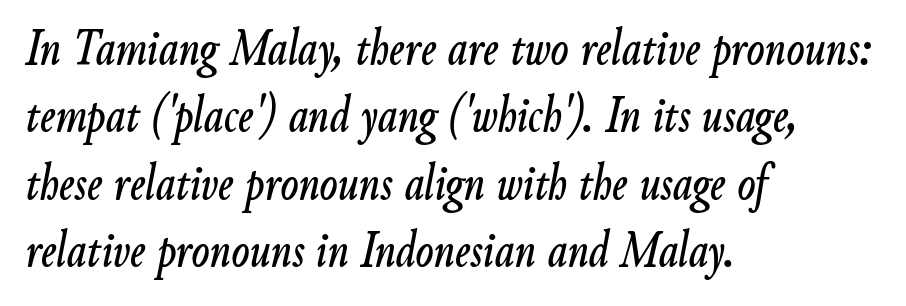
This sample uses an oblique cut, with every glyph tilted off the vertical. This sample keeps an unexceptional amount of space between lines. The compositor pushed each line to the left boundary. These lines are rendered in a variable-pitch font. Between one letter and the next there's only the usual sliver of space.
